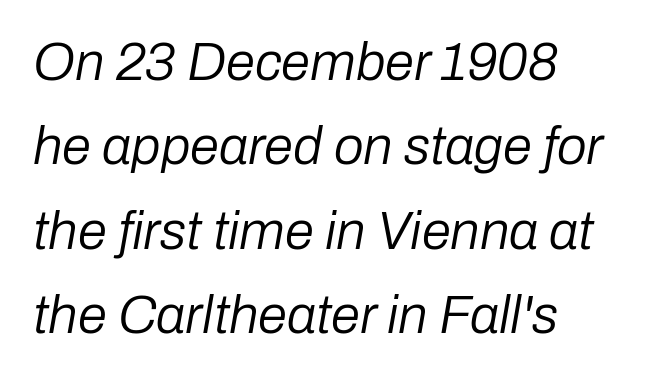
{"italic": "yes", "lean": "right", "slant_degrees": 10, "bold": "no", "weight": "regular", "width": "normal", "stroke_contrast": "low", "x_height": "medium", "monospaced": "no", "underline": "no", "align": "left", "line_spacing": "normal", "line_spacing_ratio": 1.59, "letter_spacing": "normal", "letter_spacing_em": 0.0, "glyph_px": 53}
